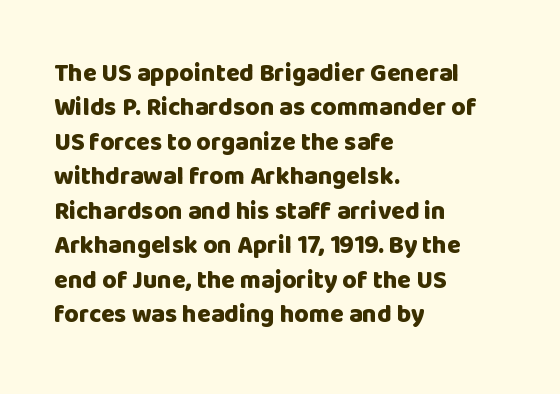
The image shows 25 px bold type, upright; set left-aligned, normal line spacing (1.38x), normal letter spacing, not underlined.
